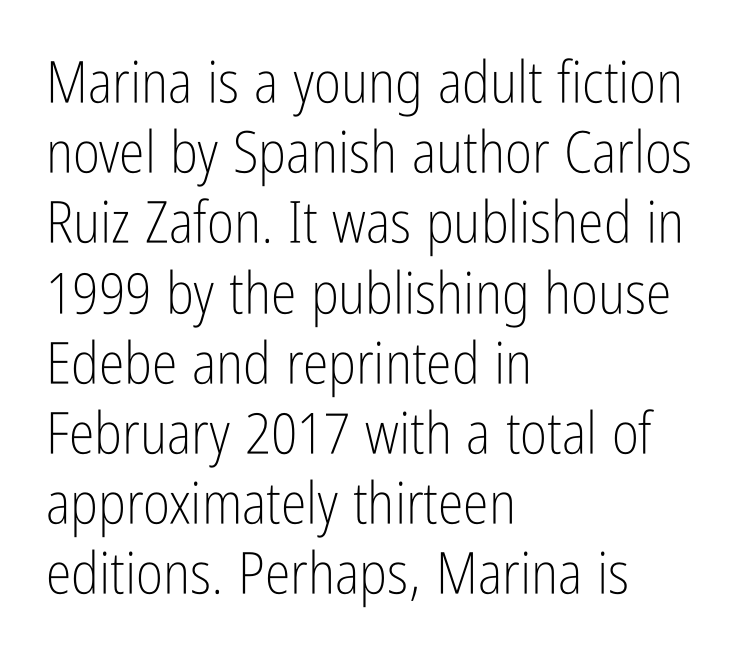
The image shows 58 px light, condensed sans-serif type, upright; set left-aligned, line spacing 1.21x, normal letter spacing, not underlined; low stroke contrast and a medium x-height.
